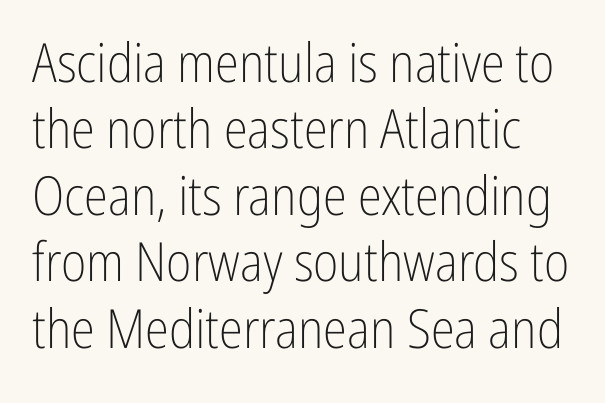
Q: Is the text bold? A: No.
Q: Is the text italic (slanted)? A: No, it is upright.
Q: Is the typeface a serif or a sans-serif typeface? A: Sans-serif.
Q: Is the text underlined? A: No.
Q: Is the spacing between letters normal or unusually wide? A: Normal.
Q: Width (condensed, normal, or wide)? A: Condensed.
Q: Stroke contrast? A: Low.
Q: x-height? A: Medium.
Q: Monospaced? A: No.
